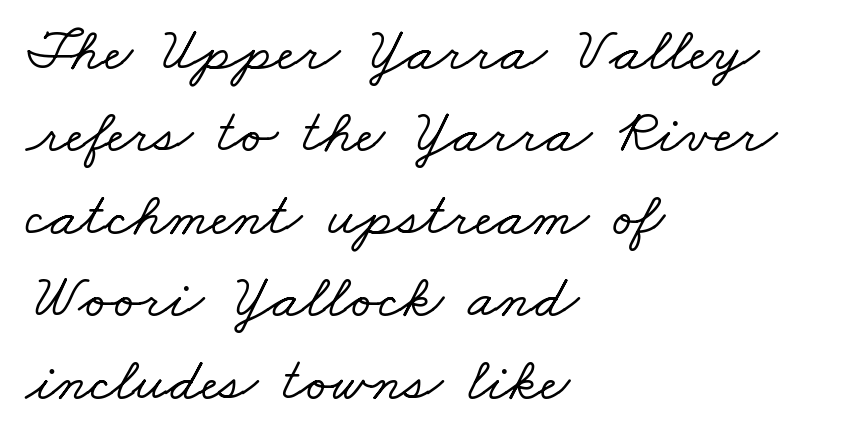
Just letters on the line, the space beneath them empty. A typesetter would label this face a serif. The passage shown stacks its lines at a standard gap. The type is set solid horizontally, with unmodified tracking. The lines are quadded left.
